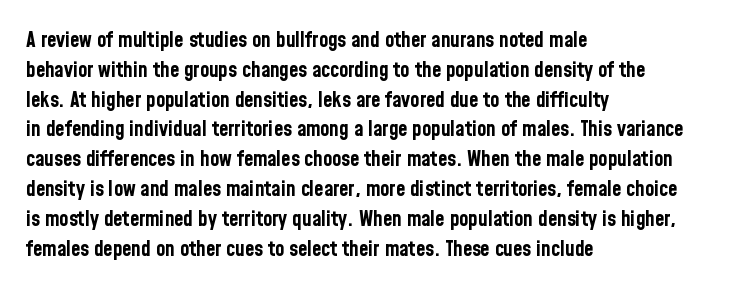
{"italic": "no", "bold": "yes", "underline": "no", "align": "left", "line_spacing": "normal", "line_spacing_ratio": 1.42, "letter_spacing": "normal", "letter_spacing_em": 0.0, "glyph_px": 21}
